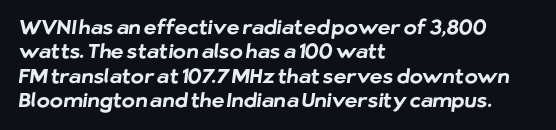
{"bold": "yes", "underline": "no", "align": "left", "line_spacing_ratio": 1.22, "letter_spacing": "normal", "letter_spacing_em": 0.0, "glyph_px": 20}
